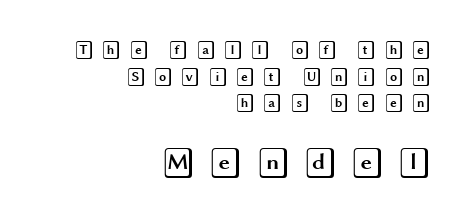
Q: Is the text italic (slanted)? A: No, it is upright.
Q: Is the text underlined? A: No.
Q: How is the paragraph aligned? A: Right-aligned.
Q: Is the spacing between letters normal or unusually wide? A: Unusually wide.
Q: Is the spacing between lines tight, normal or loose? A: Normal.
Q: Which block of text is set in a larger size, the first (top) or the second (bottom)? A: The second (bottom) one.
Q: Width (condensed, normal, or wide)? A: Wide.
Q: x-height? A: Large.
